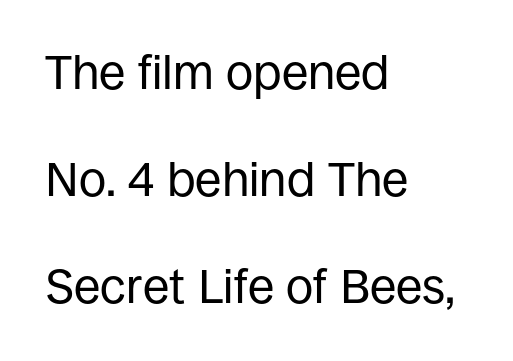
The image shows 48 px regular-weight sans-serif type, upright; set left-aligned, loose line spacing (2.23x), normal letter spacing, not underlined; low stroke contrast and a large x-height.
